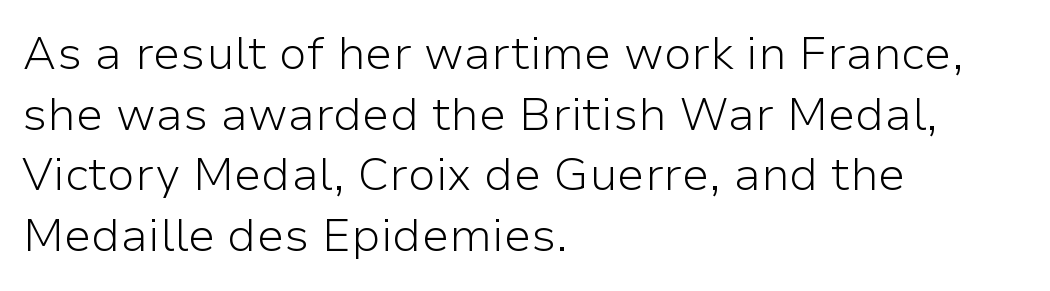
Q: Is the text bold? A: No.
Q: Is the text italic (slanted)? A: No, it is upright.
Q: Is the typeface a serif or a sans-serif typeface? A: Sans-serif.
Q: Is the text underlined? A: No.
Q: How is the paragraph aligned? A: Left-aligned.
Q: Is the spacing between letters normal or unusually wide? A: Normal.
Q: Is the spacing between lines tight, normal or loose? A: Normal.
Q: Width (condensed, normal, or wide)? A: Normal.
Q: Stroke contrast? A: Low.
Q: x-height? A: Medium.
Q: Monospaced? A: No.
